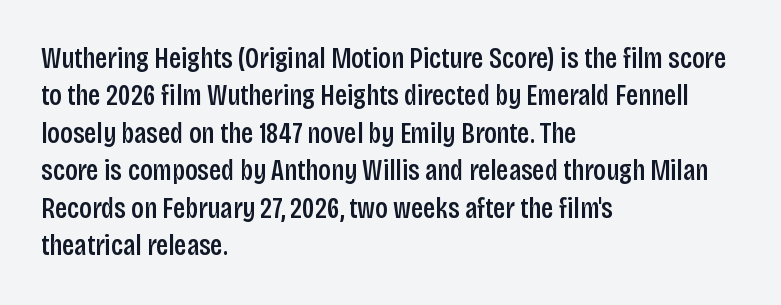
The image shows 29 px semibold, condensed sans-serif type, upright; set left-aligned, normal line spacing (1.29x), normal letter spacing, not underlined; low stroke contrast and a large x-height.
